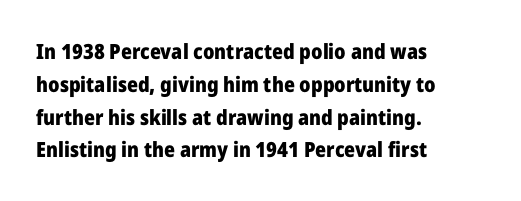
Q: Is the text bold? A: Yes.
Q: Is the text italic (slanted)? A: No, it is upright.
Q: Is the text underlined? A: No.
Q: How is the paragraph aligned? A: Left-aligned.
Q: Is the spacing between letters normal or unusually wide? A: Normal.
Q: Is the spacing between lines tight, normal or loose? A: Normal.
